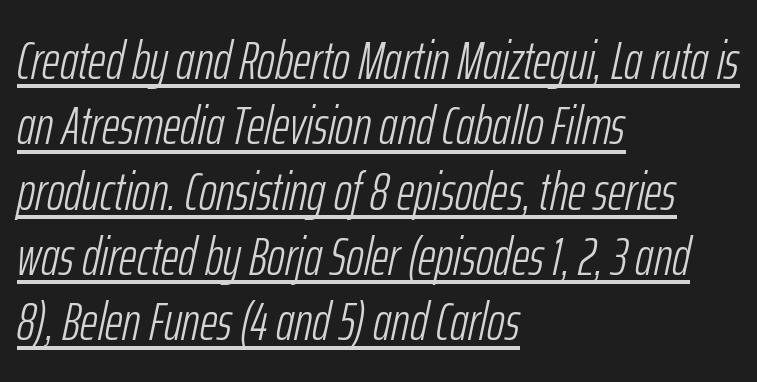
The image shows 54 px light, condensed type, italic (leaning right); set left-aligned, line spacing 1.21x, normal letter spacing, underlined; low stroke contrast and a medium x-height.
